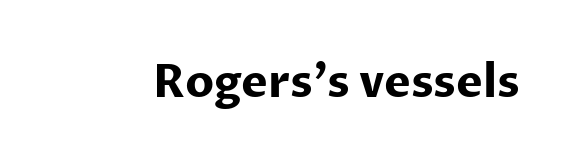
The image shows 45 px bold sans-serif type, upright; set normal letter spacing, not underlined; low stroke contrast and a medium x-height.
